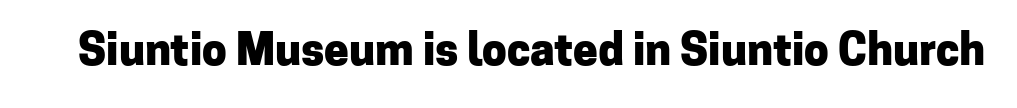
The image shows 44 px heavy sans-serif type, upright; set normal letter spacing, not underlined; low stroke contrast and a medium x-height.
